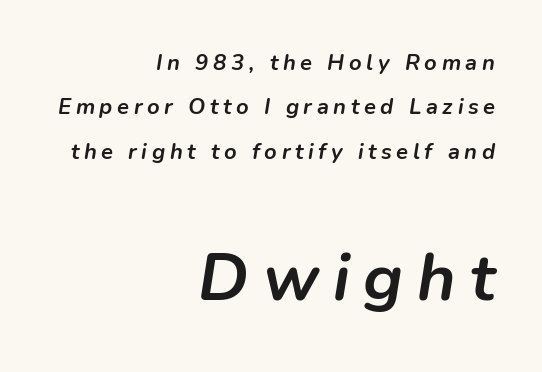
Q: Is the text bold? A: Yes.
Q: Is the text italic (slanted)? A: Yes, it leans right by about 9 degrees.
Q: Is the text underlined? A: No.
Q: How is the paragraph aligned? A: Right-aligned.
Q: Is the spacing between letters normal or unusually wide? A: Unusually wide.
Q: Is the spacing between lines tight, normal or loose? A: Loose.
Q: Which block of text is set in a larger size, the first (top) or the second (bottom)? A: The second (bottom) one.
Q: Width (condensed, normal, or wide)? A: Normal.
Q: Stroke contrast? A: Low.
Q: x-height? A: Medium.
Q: Monospaced? A: No.
